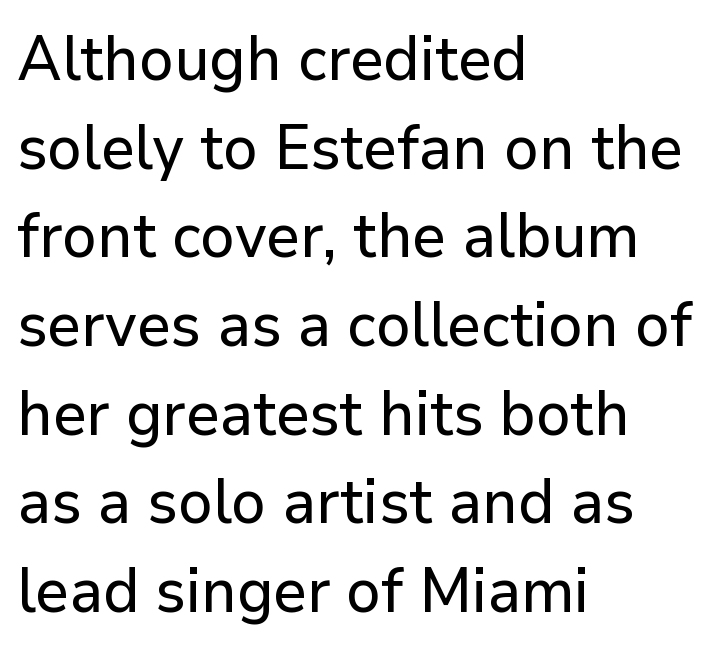
Spacing between characters is what you'd get straight out of the box. The letters stand upright; this is a roman face. The space between consecutive lines is moderate. Does the copy run flush right? No — it runs flush left. You could not count columns in this text — the font is proportionally spaced. What kind of face is this? One without serifs — a sans.
